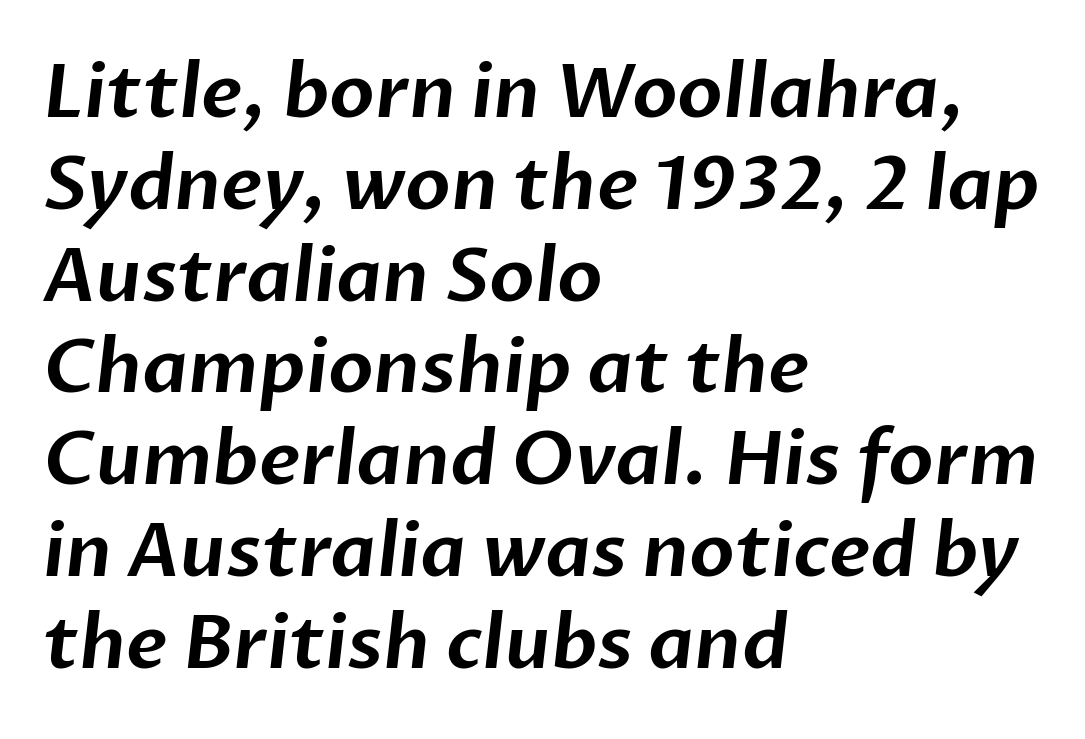
The image shows 74 px sans-serif type; set left-aligned, line spacing 1.24x, normal letter spacing, not underlined; low stroke contrast and a medium x-height.
